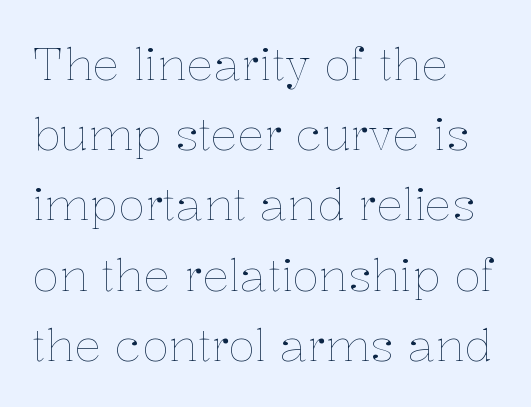
The image shows 45 px thin type, upright; set left-aligned, normal line spacing (1.56x), normal letter spacing, not underlined; low stroke contrast and a medium x-height.
